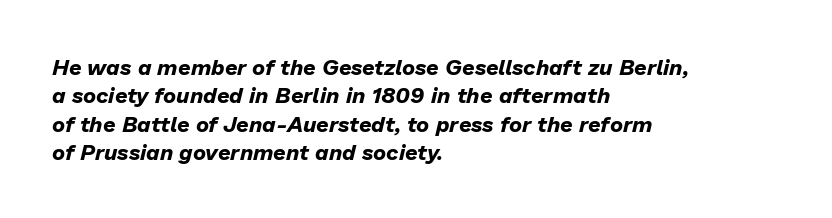
The image shows 22 px bold type, italic (leaning right); set left-aligned, normal line spacing (1.29x), normal letter spacing, not underlined.
